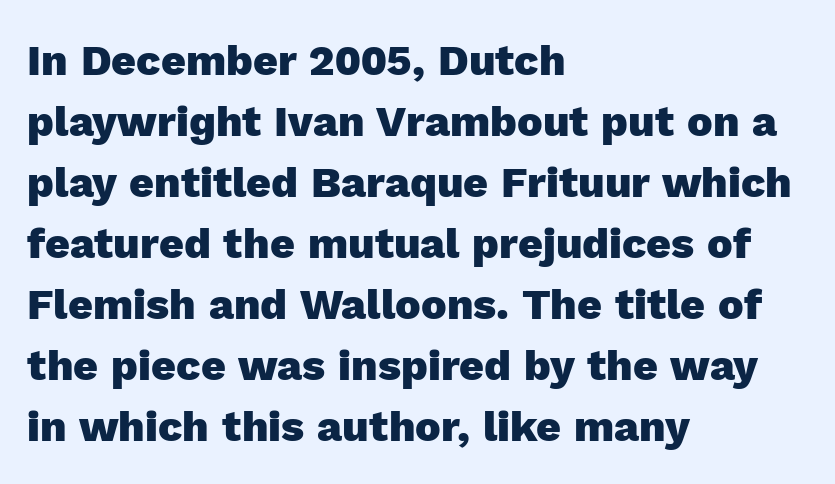
{"serif": "no", "italic": "no", "bold": "yes", "weight": "heavy", "width": "normal", "x_height": "medium", "monospaced": "no", "underline": "no", "align": "left", "line_spacing": "normal", "line_spacing_ratio": 1.42, "letter_spacing": "normal", "letter_spacing_em": 0.0, "glyph_px": 43}
